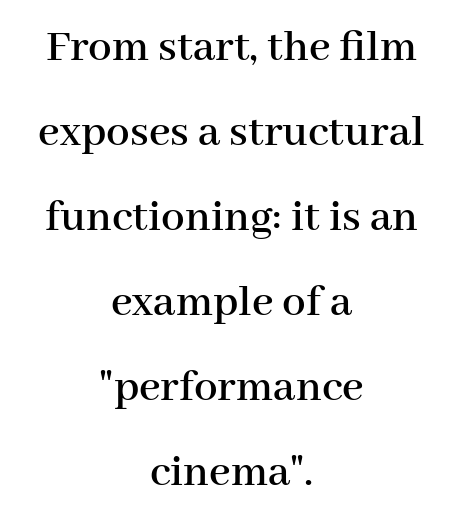
Q: Is the text italic (slanted)? A: No, it is upright.
Q: Is the typeface a serif or a sans-serif typeface? A: Serif.
Q: Is the text underlined? A: No.
Q: How is the paragraph aligned? A: Centered.
Q: Is the spacing between letters normal or unusually wide? A: Normal.
Q: Width (condensed, normal, or wide)? A: Normal.
Q: Stroke contrast? A: High.
Q: x-height? A: Medium.
Q: Monospaced? A: No.
